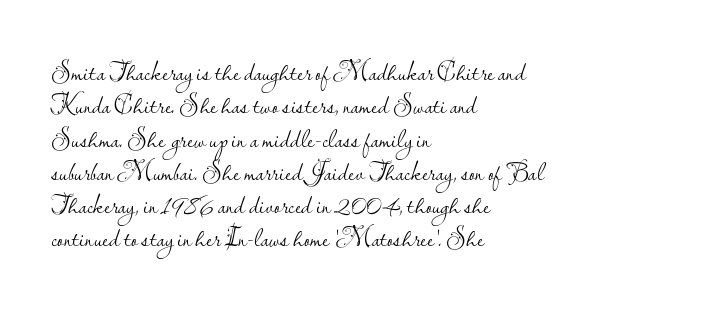
The image shows 26 px text type; set left-aligned, normal line spacing (1.28x), normal letter spacing, not underlined.
